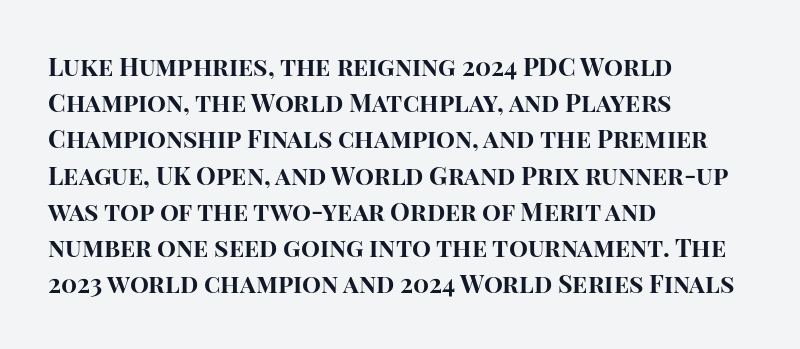
Typesetter's note: full bold, strokes at maximum text heaviness. Rendered with straight, roman letterforms. The line-height multiplier appears to be the usual default. Words appear dense and cohesive because spacing is normal. A student would call this left alignment; a typographer would say flush left, rag right. The baseline area is clear.
